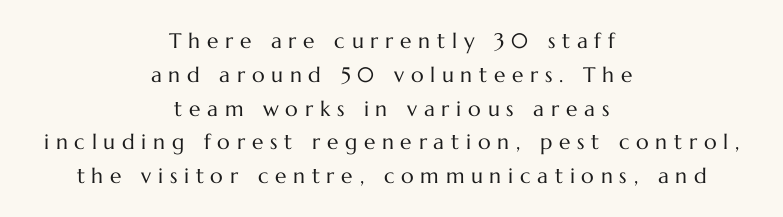
The tracking reads as deliberately expanded to a designer's eye. No heavy texture on the line: the type isn't bold. Beneath every word, the page is bare. The designer left line spacing at the default.
